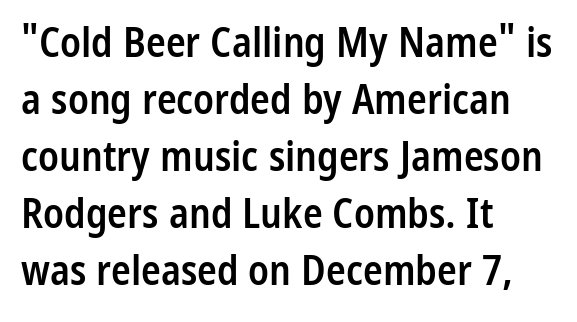
Q: Is the text bold? A: Semi-bold.
Q: Is the text italic (slanted)? A: No, it is upright.
Q: Is the typeface a serif or a sans-serif typeface? A: Sans-serif.
Q: Is the text underlined? A: No.
Q: How is the paragraph aligned? A: Left-aligned.
Q: Is the spacing between letters normal or unusually wide? A: Normal.
Q: Is the spacing between lines tight, normal or loose? A: Normal.
Q: Width (condensed, normal, or wide)? A: Condensed.
Q: Stroke contrast? A: Low.
Q: x-height? A: Medium.
Q: Monospaced? A: No.
